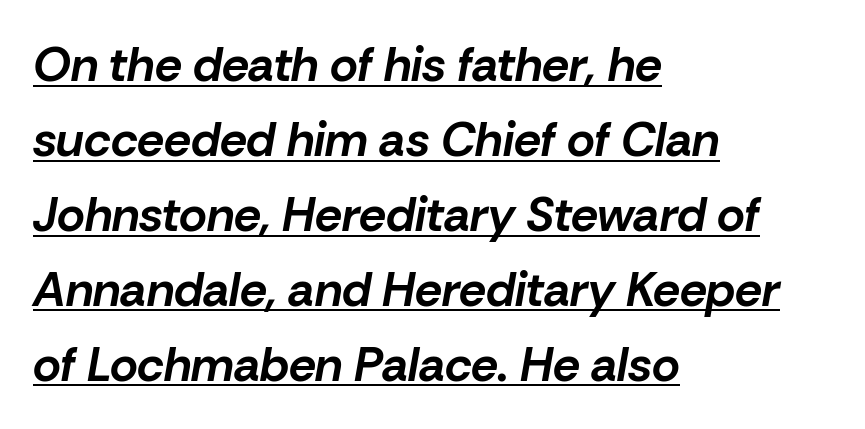
Visually the block forms a straight wall on the left and a jagged coastline on the right. Honestly, the row spacing looks completely unremarkable. Descenders here cross a horizontal rule under the line. Style check: oblique.
